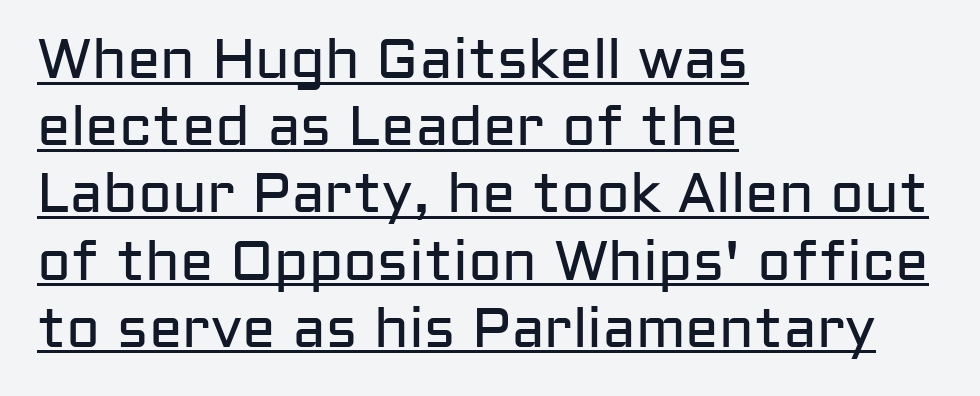
The image shows 56 px regular-weight sans-serif type, upright; set left-aligned, line spacing 1.2x, normal letter spacing, underlined; low stroke contrast and a medium x-height.
